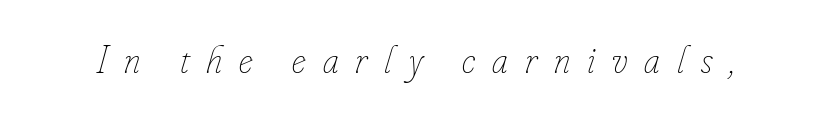
{"italic": "yes", "lean": "right", "slant_degrees": 16, "bold": "no", "weight": "thin", "width": "condensed", "stroke_contrast": "low", "x_height": "small", "monospaced": "no", "underline": "no", "letter_spacing": "wide", "letter_spacing_em": 0.43, "glyph_px": 39}
